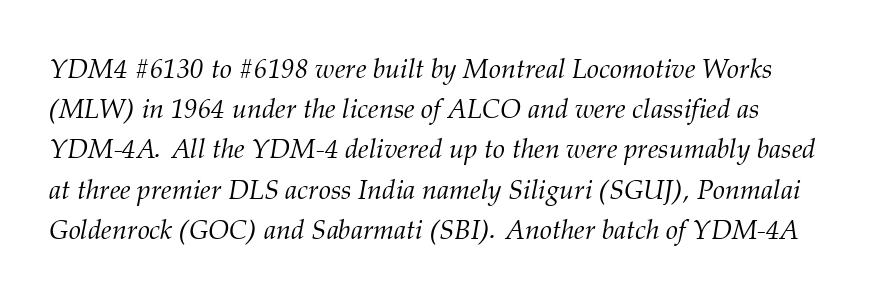
{"italic": "yes", "lean": "right", "slant_degrees": 12, "bold": "no", "underline": "no", "line_spacing": "normal", "line_spacing_ratio": 1.49, "letter_spacing": "normal", "letter_spacing_em": 0.0, "glyph_px": 27}
